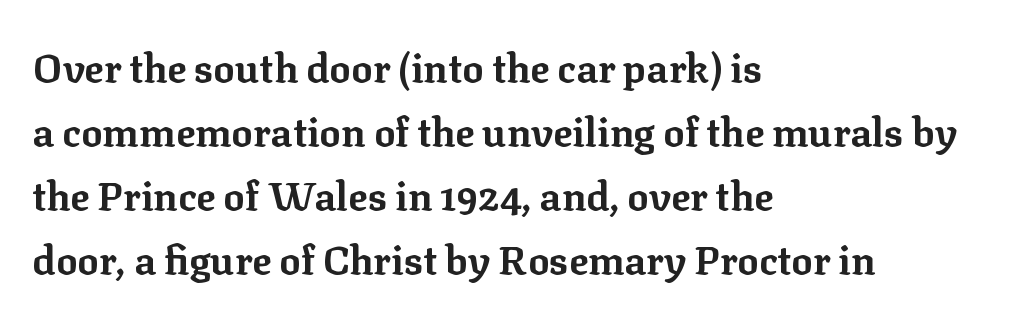
{"serif": "yes", "italic": "no", "bold": "yes", "weight": "bold", "width": "normal", "stroke_contrast": "low", "x_height": "medium", "monospaced": "no", "underline": "no", "align": "left", "line_spacing": "normal", "line_spacing_ratio": 1.6, "letter_spacing": "normal", "letter_spacing_em": 0.0, "glyph_px": 40}
